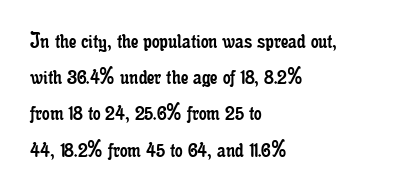
The image shows 24 px text type, upright; set left-aligned, normal line spacing (1.51x), normal letter spacing, not underlined.
